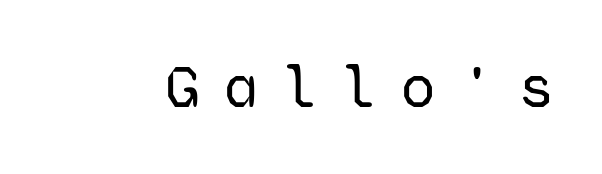
Heft: none added — not bold. Classification — sans serif. The font's upright variant was chosen for this text. These lines are rendered in a fixed-pitch font. The glyphs are unaccompanied by any horizontal stroke below them.
